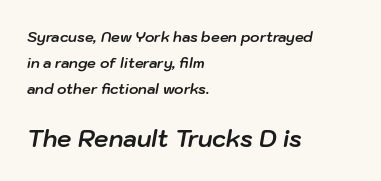
{"italic": "yes", "lean": "right", "slant_degrees": 10, "bold": "yes", "underline": "no", "align": "left", "line_spacing_ratio": 1.84, "letter_spacing": "normal", "letter_spacing_em": 0.0, "larger_block": "second", "size_ratio": 1.64, "glyph_px": 23}
